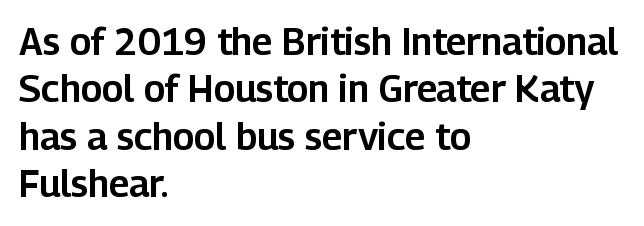
The image shows 37 px sans-serif type, upright; set left-aligned, normal line spacing (1.28x), normal letter spacing, not underlined; low stroke contrast and a medium x-height.
